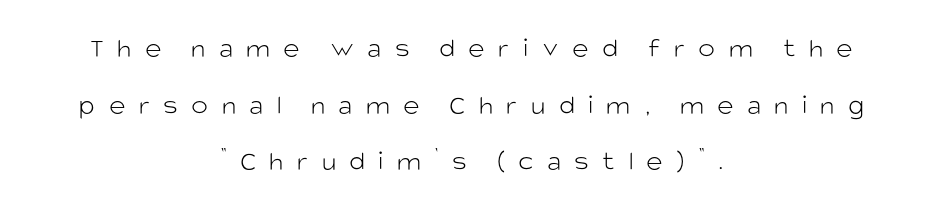
The image shows 28 px light sans-serif type, upright; set centered, loose line spacing (2.02x), unusually wide letter spacing (+0.48 em), not underlined; low stroke contrast and a large x-height.
